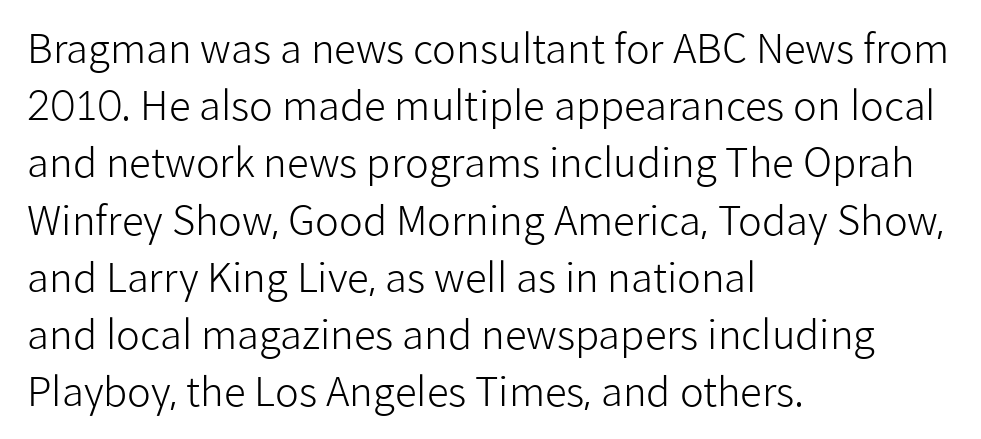
The image shows 40 px light sans-serif type, upright; set left-aligned, normal line spacing (1.43x), normal letter spacing, not underlined; low stroke contrast and a medium x-height.
